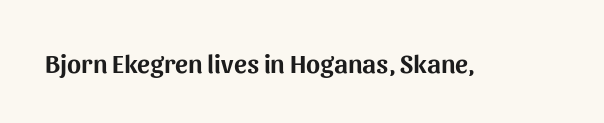
Q: Is the text italic (slanted)? A: No, it is upright.
Q: Is the text underlined? A: No.
Q: Is the spacing between letters normal or unusually wide? A: Normal.
